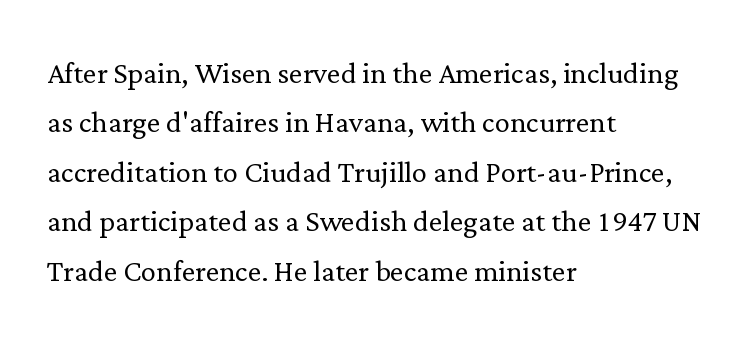
Q: Is the text bold? A: No.
Q: Is the text italic (slanted)? A: No, it is upright.
Q: Is the typeface a serif or a sans-serif typeface? A: Serif.
Q: Is the text underlined? A: No.
Q: How is the paragraph aligned? A: Left-aligned.
Q: Is the spacing between letters normal or unusually wide? A: Normal.
Q: Is the spacing between lines tight, normal or loose? A: Normal.
Q: Width (condensed, normal, or wide)? A: Normal.
Q: Stroke contrast? A: Low.
Q: x-height? A: Medium.
Q: Monospaced? A: No.
